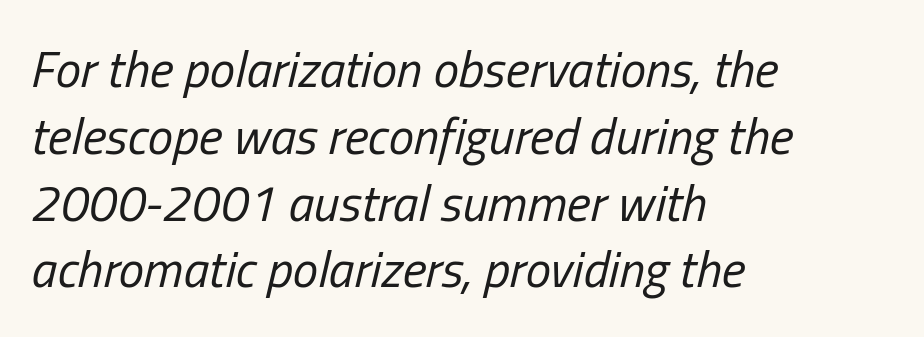
{"italic": "yes", "lean": "right", "slant_degrees": 13, "bold": "no", "weight": "regular", "width": "condensed", "stroke_contrast": "low", "x_height": "medium", "monospaced": "no", "underline": "no", "align": "left", "line_spacing": "normal", "line_spacing_ratio": 1.31, "letter_spacing": "normal", "letter_spacing_em": 0.0, "glyph_px": 51}
